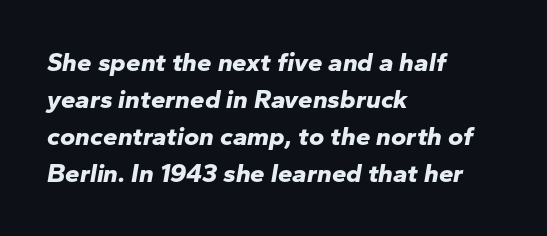
Q: Is the text bold? A: Yes.
Q: Is the text italic (slanted)? A: Yes, it leans right by about 10 degrees.
Q: Is the text underlined? A: No.
Q: How is the paragraph aligned? A: Left-aligned.
Q: Is the spacing between letters normal or unusually wide? A: Normal.
Q: Is the spacing between lines tight, normal or loose? A: Normal.
